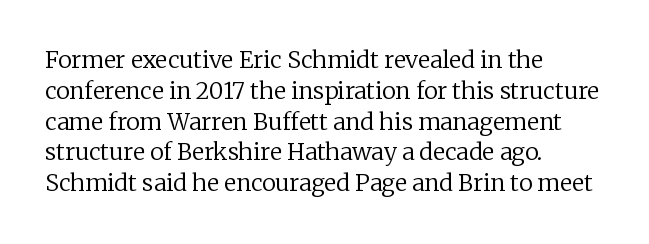
Descenders are the only things crossing below the line. The font sits on the lighter half of the weight spectrum, regular included. Does the copy run flush right? No — it runs flush left. Vertically, the passage feels balanced, rows spaced as you'd expect.
